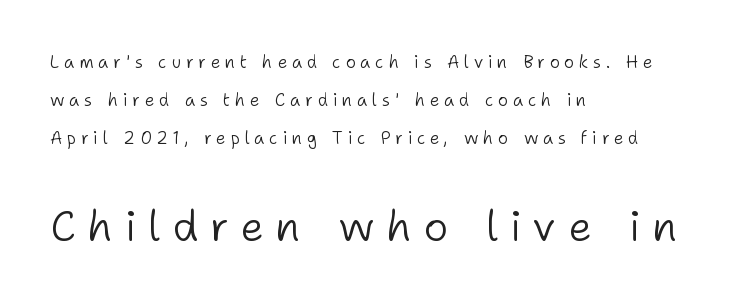
{"serif": "no", "italic": "no", "bold": "no", "weight": "light", "width": "normal", "stroke_contrast": "low", "x_height": "medium", "monospaced": "no", "underline": "no", "align": "left", "line_spacing": "loose", "line_spacing_ratio": 2.25, "letter_spacing": "wide", "letter_spacing_em": 0.28, "larger_block": "second", "size_ratio": 2.47, "glyph_px": 42}
